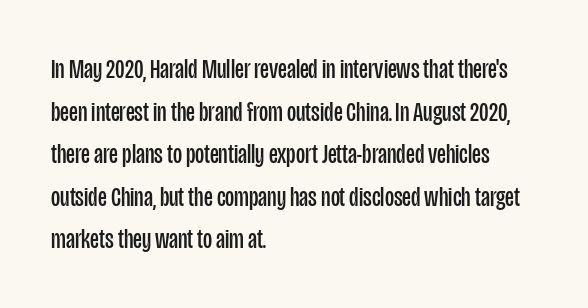
The foot of each line stays bare and open. No feet cap the strokes, marking this as sans-serif type. Quick note: not italic, upright. In CSS terms this would be text-align: left.
